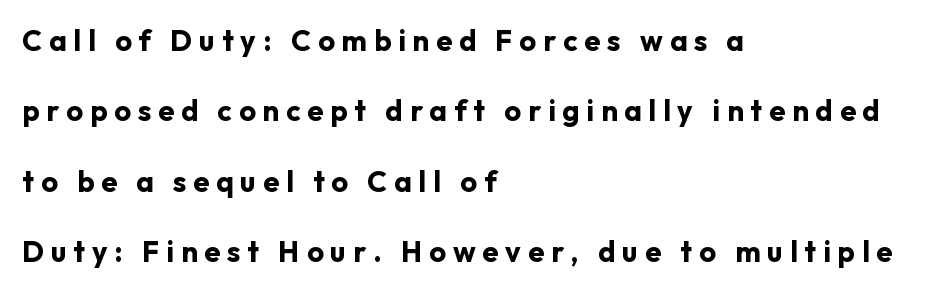
{"serif": "no", "italic": "no", "bold": "yes", "weight": "bold", "width": "normal", "stroke_contrast": "low", "x_height": "medium", "monospaced": "no", "underline": "no", "align": "left", "line_spacing": "loose", "line_spacing_ratio": 2.43, "letter_spacing": "wide", "letter_spacing_em": 0.24, "glyph_px": 29}
